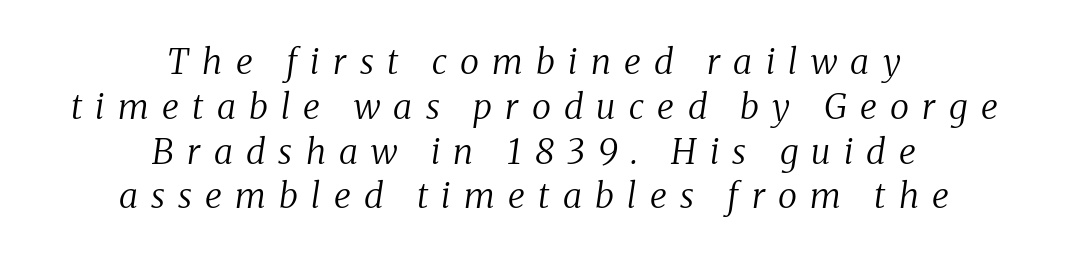
The image shows 35 px regular-weight serif type, italic (leaning right); set centered, normal line spacing (1.28x), unusually wide letter spacing (+0.38 em), not underlined; medium stroke contrast and a medium x-height.
